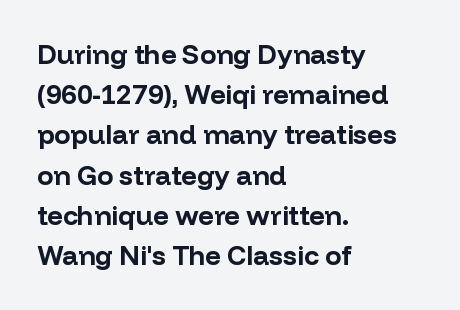
The image shows 27 px bold type, upright; set left-aligned, normal line spacing (1.49x), normal letter spacing, not underlined.
